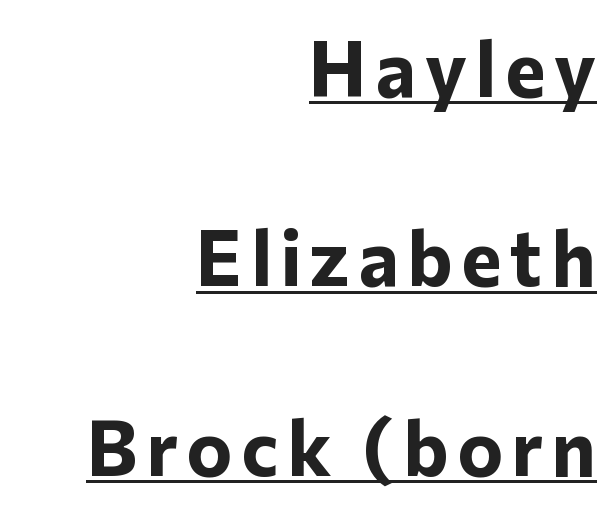
This sample has the flowing, uneven cadence of proportional lettering. Typesetter's note: full bold, strokes at maximum text heaviness. Horizontal alignment here is rightward, an uncommon choice for prose. Compared with undecorated copy, this sample adds a rule below the words. Tall strokes in this sample are plumb rather than angled.
